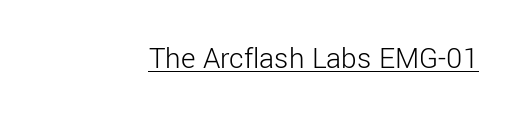
Does a line run under the words? Yes, clearly. A typesetter would mark this as roman, not italic. The rendering uses natural spacing where letterforms have individual widths. The lines in this sample share a right terminus and differ only in where they begin. Stroke thickness stays within the range of a standard reading face or lighter. Nothing unusual about the tracking: characters are spaced as the font intends.
